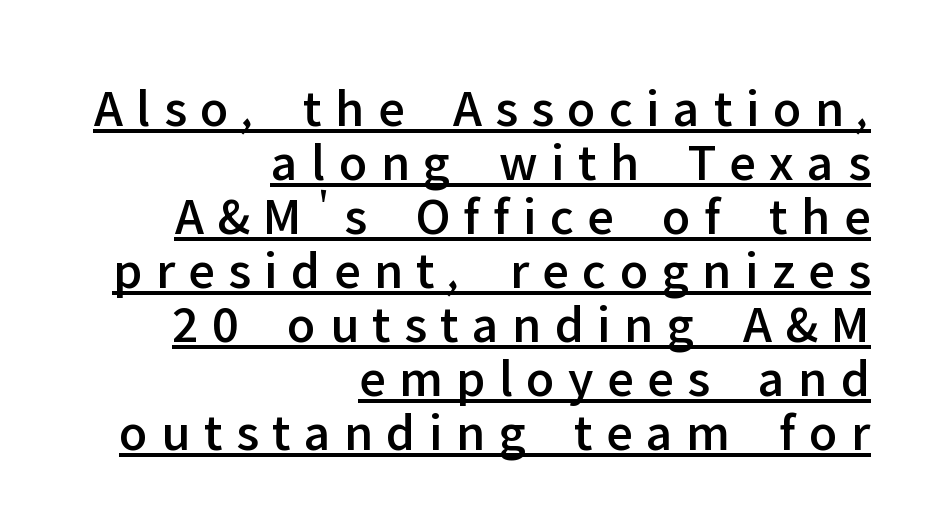
The image shows 54 px sans-serif type, upright; set right-aligned, tight line spacing (1.0x), unusually wide letter spacing (+0.25 em), underlined; low stroke contrast and a medium x-height.
